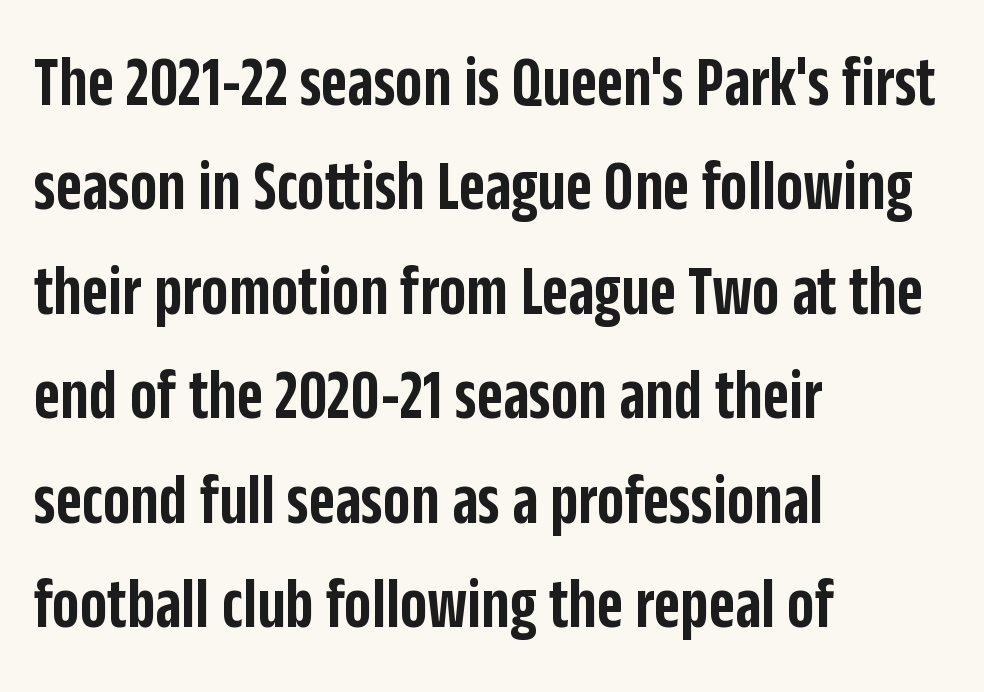
The rendering uses a moderate line-height, typical for paragraphs. Semibold letterforms, between regular and bold. Does the copy run flush right? No — it runs flush left. Does the lettering tilt? It doesn't — this is upright.
